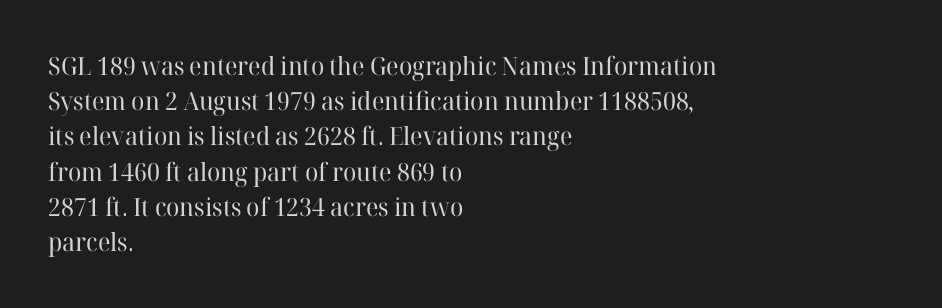
{"italic": "no", "bold": "no", "underline": "no", "align": "left", "line_spacing": "normal", "line_spacing_ratio": 1.41, "letter_spacing": "normal", "letter_spacing_em": 0.0, "glyph_px": 25}
